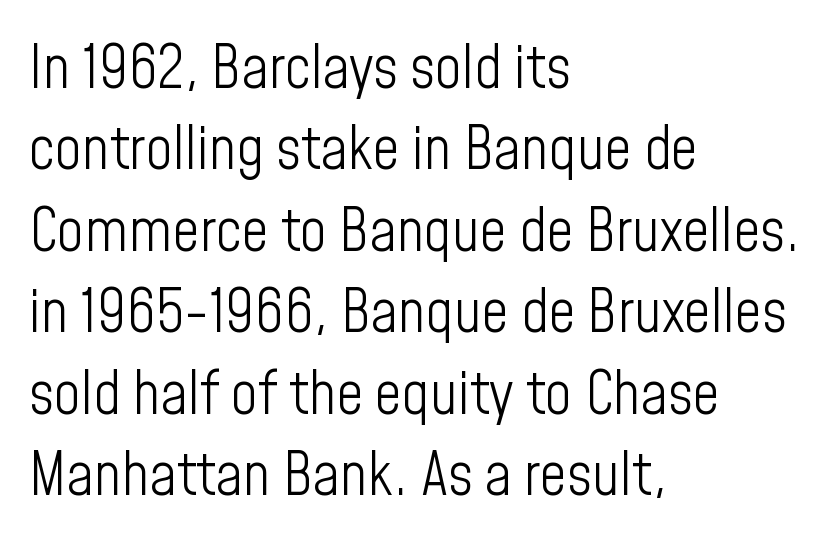
The image shows 59 px light, condensed sans-serif type, upright; set left-aligned, normal line spacing (1.38x), normal letter spacing, not underlined; low stroke contrast and a medium x-height.
